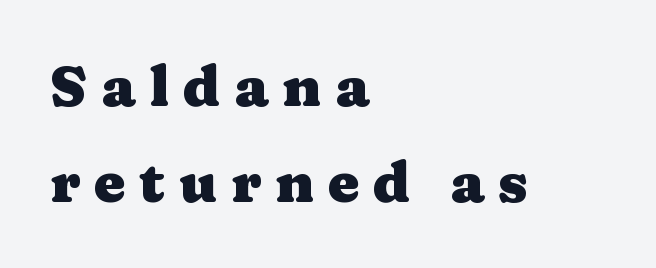
Q: Is the text bold? A: Yes.
Q: Is the text italic (slanted)? A: No, it is upright.
Q: Is the typeface a serif or a sans-serif typeface? A: Serif.
Q: Is the text underlined? A: No.
Q: How is the paragraph aligned? A: Left-aligned.
Q: Is the spacing between letters normal or unusually wide? A: Unusually wide.
Q: Is the spacing between lines tight, normal or loose? A: Normal.
Q: Width (condensed, normal, or wide)? A: Wide.
Q: Stroke contrast? A: Medium.
Q: x-height? A: Medium.
Q: Monospaced? A: No.
